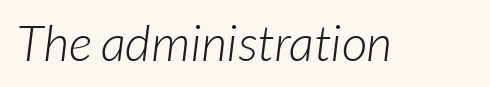
The characters display no serif detailing; their extremities are plain. Heft: none added — not bold. The letterforms sit shoulder to shoulder at normal distance. Is this a fixed-width face? No — the glyphs have proportional, varying widths. This rendering features lettering with no underline.
